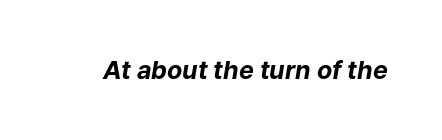
The image shows 25 px bold type, italic (leaning right); set normal letter spacing, not underlined.
